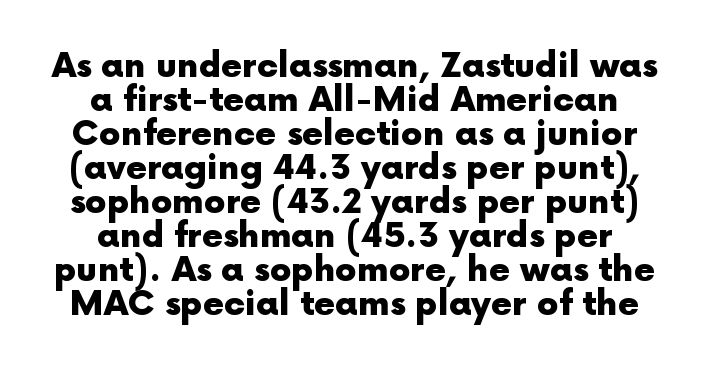
The block of text is dense from top to bottom, with scant space between rows. Regarding serifs, this sample does without them. The specimen reads as upright at a glance. Looks like regular typesetting: each glyph gets only the width it needs.
